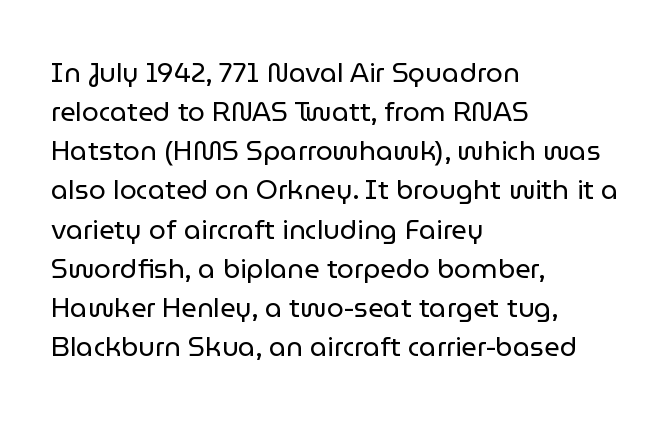
Default kerning and tracking; the words read as compact shapes. No heavy texture on the line: the type isn't bold. A roman cut, with each character standing at attention. Notice how the passage keeps a crisp vertical edge on the left only. Bare-footed words on every line.
